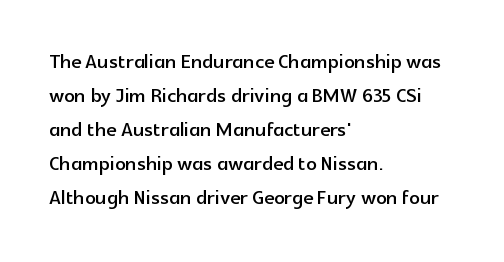
The passage is arranged the way most books set body copy — flush left. This is roman type, the default non-slanted kind. The rows are spaced the way most documents space them. The letterforms sit shoulder to shoulder at normal distance. Honestly, there is no underline to notice here at all.
